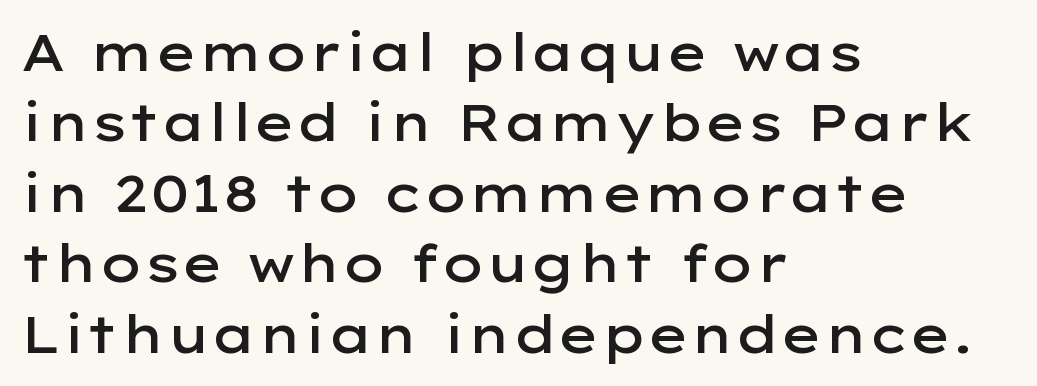
The image shows 51 px semibold, wide sans-serif type, upright; set left-aligned, normal line spacing (1.38x), normal letter spacing, not underlined; low stroke contrast and a medium x-height.
